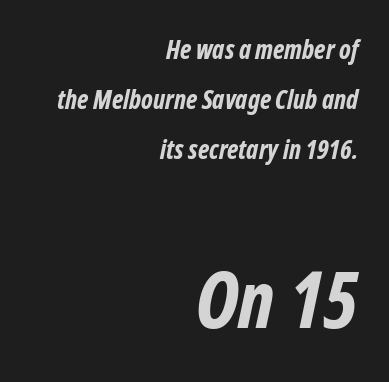
{"serif": "no", "bold": "yes", "weight": "bold", "width": "condensed", "stroke_contrast": "low", "x_height": "medium", "monospaced": "no", "underline": "no", "align": "right", "line_spacing": "loose", "line_spacing_ratio": 1.93, "letter_spacing": "normal", "letter_spacing_em": 0.0, "larger_block": "second", "size_ratio": 3.0, "glyph_px": 78}
